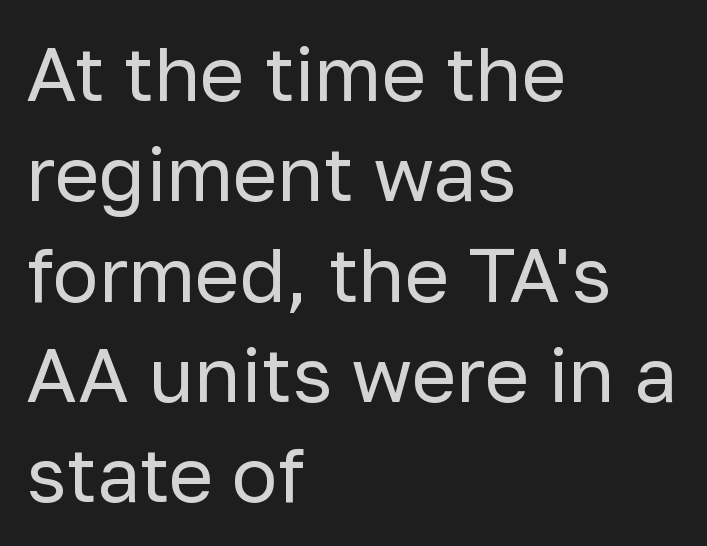
Q: Is the text bold? A: No.
Q: Is the text italic (slanted)? A: No, it is upright.
Q: Is the typeface a serif or a sans-serif typeface? A: Sans-serif.
Q: Is the text underlined? A: No.
Q: How is the paragraph aligned? A: Left-aligned.
Q: Is the spacing between letters normal or unusually wide? A: Normal.
Q: Is the spacing between lines tight, normal or loose? A: Normal.
Q: Width (condensed, normal, or wide)? A: Normal.
Q: Stroke contrast? A: Low.
Q: x-height? A: Medium.
Q: Monospaced? A: No.
